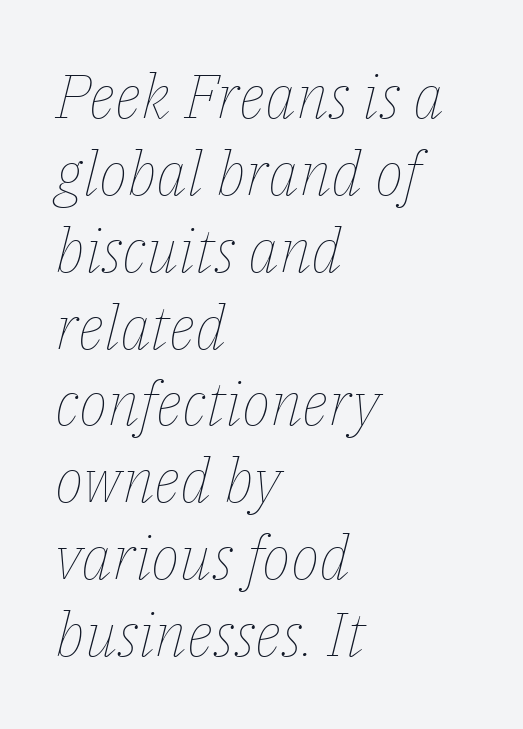
The image shows 61 px thin type, italic (leaning right); set left-aligned, normal line spacing (1.26x), normal letter spacing, not underlined; low stroke contrast and a medium x-height.
